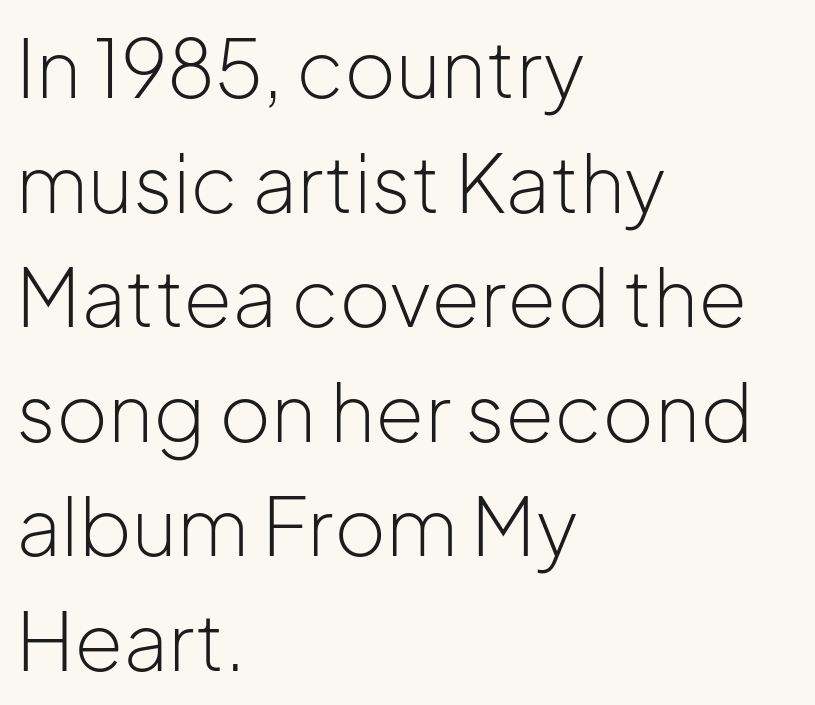
Q: Is the text bold? A: No.
Q: Is the text italic (slanted)? A: No, it is upright.
Q: Is the typeface a serif or a sans-serif typeface? A: Sans-serif.
Q: Is the text underlined? A: No.
Q: How is the paragraph aligned? A: Left-aligned.
Q: Is the spacing between letters normal or unusually wide? A: Normal.
Q: Is the spacing between lines tight, normal or loose? A: Normal.
Q: Width (condensed, normal, or wide)? A: Normal.
Q: Stroke contrast? A: Low.
Q: x-height? A: Medium.
Q: Monospaced? A: No.
